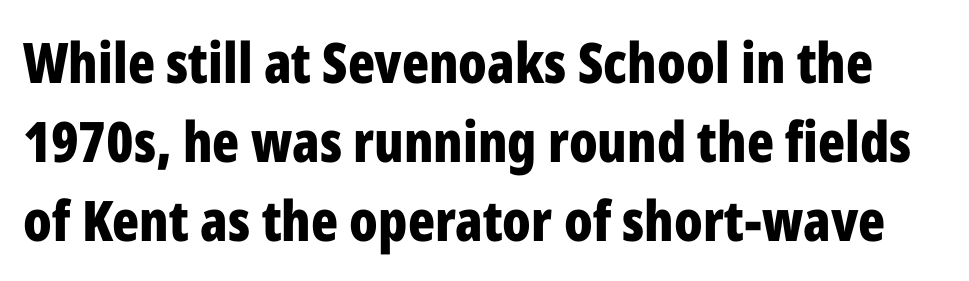
The image shows 56 px bold, condensed sans-serif type, upright; set normal line spacing (1.41x), normal letter spacing, not underlined; low stroke contrast and a medium x-height.
